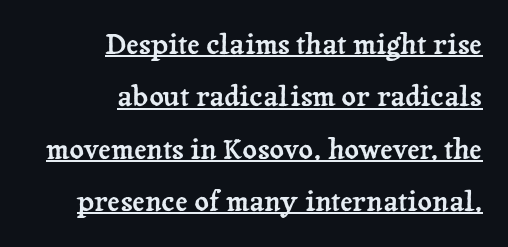
{"serif": "yes", "italic": "no", "width": "normal", "stroke_contrast": "low", "x_height": "medium", "monospaced": "no", "underline": "yes", "align": "right", "line_spacing_ratio": 1.87, "letter_spacing": "normal", "letter_spacing_em": 0.0, "glyph_px": 28}
